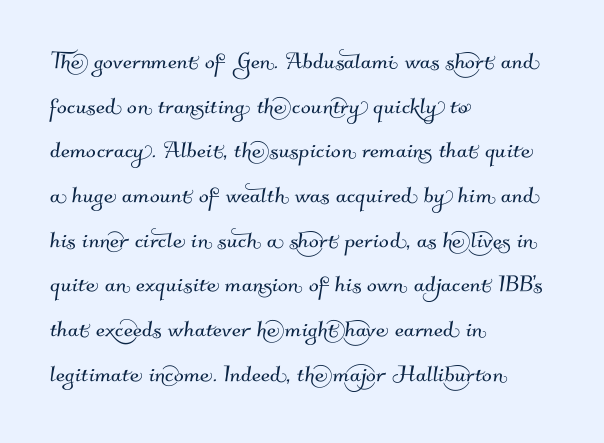
Quick note: interline space is typical. Grotesque or geometric, the face here clearly has no serifs. The rendering uses natural spacing where letterforms have individual widths. The type is set solid horizontally, with unmodified tracking. Beneath every word, the page is bare. Each line starts at the same left margin while the right side varies.
